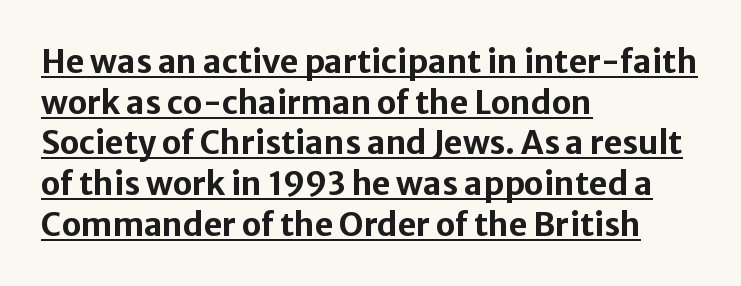
{"serif": "no", "italic": "no", "bold": "yes", "weight": "bold", "width": "normal", "stroke_contrast": "low", "x_height": "medium", "monospaced": "no", "underline": "yes", "align": "left", "line_spacing": "normal", "line_spacing_ratio": 1.27, "letter_spacing": "normal", "letter_spacing_em": 0.0, "glyph_px": 32}
